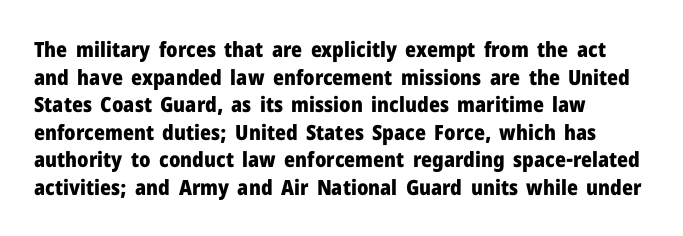
Normally led — the rows are evenly, conventionally spaced. Caption: standard tracking, unaltered. Check the space under the baseline: it is left empty. This sample is left-justified, so line endings fall wherever the words run out. These lines were composed using upright roman letters.
